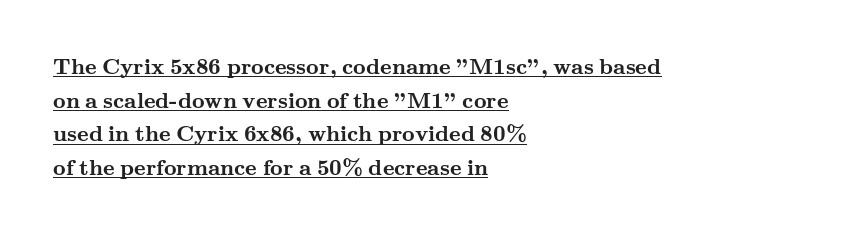
Like a heading marked for emphasis, these lines bear an underscore. Italic: no, the glyphs are upright roman. These lines sit exactly where default settings would place them. Its strokes are broad and dark, the hallmark of bold type. The type is set solid horizontally, with unmodified tracking. The text block is weighted toward the left margin, trailing off unevenly rightward.
